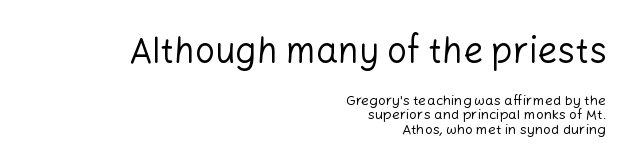
Q: Is the text bold? A: No.
Q: Is the text italic (slanted)? A: No, it is upright.
Q: Is the typeface a serif or a sans-serif typeface? A: Sans-serif.
Q: Is the text underlined? A: No.
Q: How is the paragraph aligned? A: Right-aligned.
Q: Is the spacing between letters normal or unusually wide? A: Normal.
Q: Is the spacing between lines tight, normal or loose? A: Tight.
Q: Which block of text is set in a larger size, the first (top) or the second (bottom)? A: The first (top) one.
Q: Width (condensed, normal, or wide)? A: Normal.
Q: Stroke contrast? A: Low.
Q: x-height? A: Medium.
Q: Monospaced? A: No.
